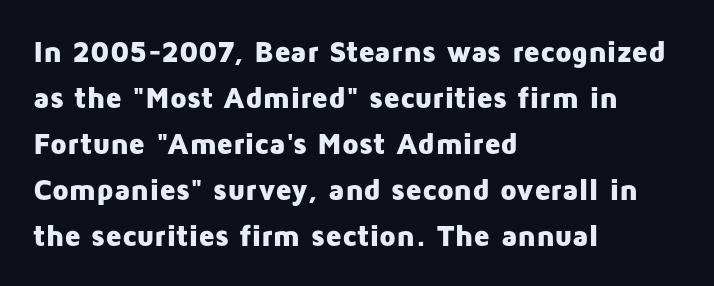
Q: Is the text bold? A: Yes.
Q: Is the text italic (slanted)? A: No, it is upright.
Q: Is the typeface a serif or a sans-serif typeface? A: Sans-serif.
Q: Is the text underlined? A: No.
Q: How is the paragraph aligned? A: Left-aligned.
Q: Is the spacing between letters normal or unusually wide? A: Normal.
Q: Is the spacing between lines tight, normal or loose? A: Normal.
Q: Width (condensed, normal, or wide)? A: Normal.
Q: Stroke contrast? A: Low.
Q: x-height? A: Medium.
Q: Monospaced? A: No.
